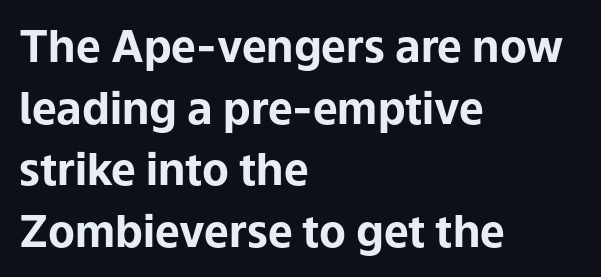
{"serif": "no", "italic": "no", "bold": "yes", "weight": "bold", "width": "normal", "stroke_contrast": "low", "x_height": "medium", "monospaced": "no", "underline": "no", "align": "left", "line_spacing": "normal", "line_spacing_ratio": 1.4, "letter_spacing": "normal", "letter_spacing_em": 0.0, "glyph_px": 44}
